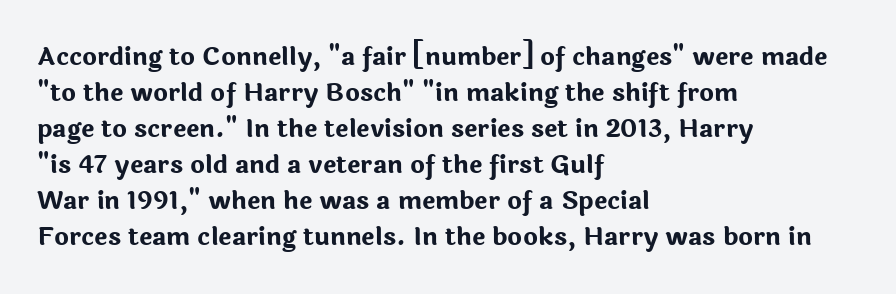
{"italic": "no", "bold": "yes", "underline": "no", "align": "left", "line_spacing": "normal", "line_spacing_ratio": 1.44, "letter_spacing": "normal", "letter_spacing_em": 0.0, "glyph_px": 25}
